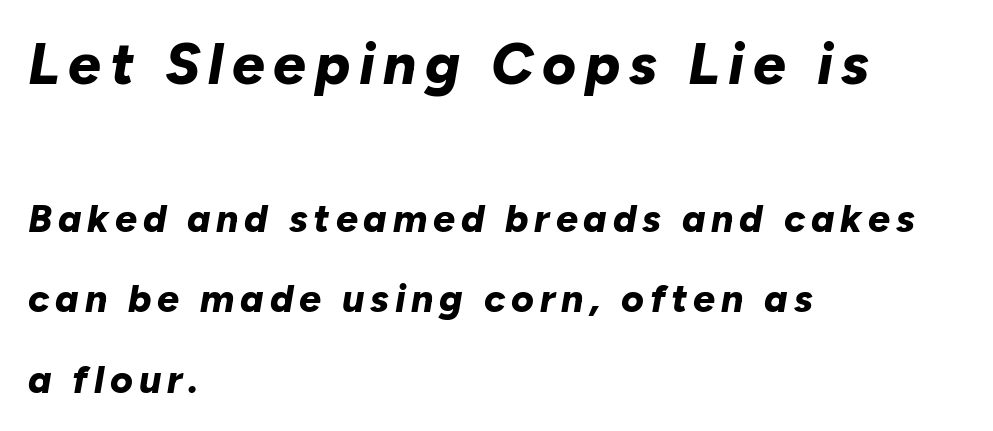
The image shows 58 px bold type, italic (leaning right); set left-aligned, loose line spacing (2.06x), not underlined; the first (top) block is 1.49x larger; low stroke contrast and a medium x-height.
